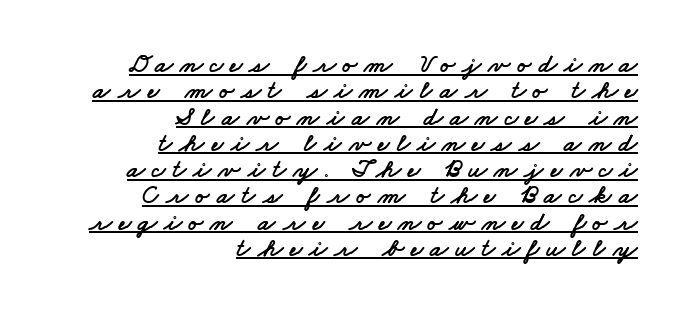
The image shows 26 px text type; set right-aligned, tight line spacing (1.01x), unusually wide letter spacing (+0.28 em), underlined.
